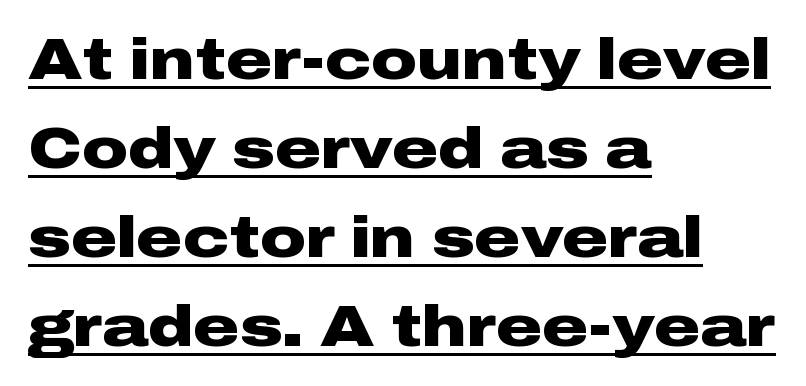
What's the leading like? Ordinary, nothing unusual. The letterforms sit shoulder to shoulder at normal distance. Font category for this specimen: sans-serif. How heavy is the stroke? Heavy — this is a bold. Caption: multi-line text, flush left, ragged right.
